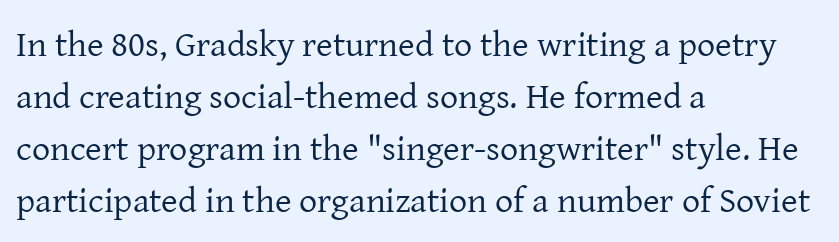
The weight would be labelled regular, book, light, or lighter still. The space beneath each line is pristine and unruled. Is there much room between lines? A standard amount, neither cramped nor airy. Here the designer chose a conventional face with non-uniform glyph widths. Line beginnings align vertically; line endings do not. Upright lettering throughout.
